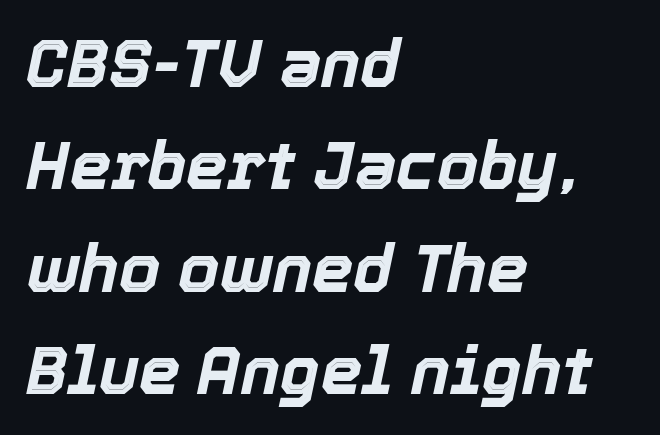
The image shows 66 px bold type, italic (leaning right); set left-aligned, normal line spacing (1.55x), normal letter spacing, not underlined; a medium x-height.
